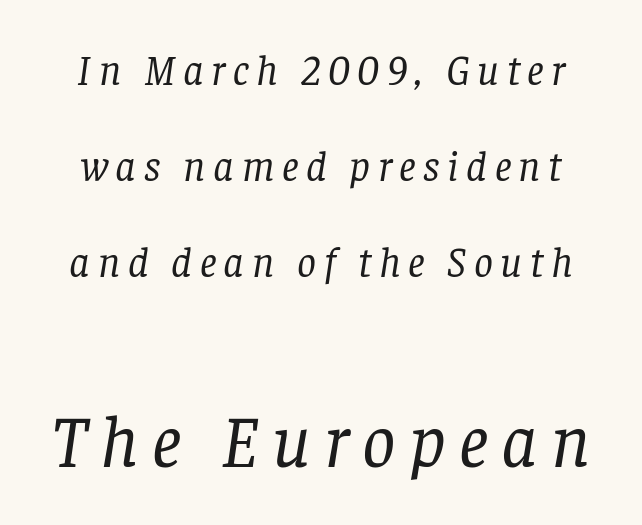
The image shows 74 px regular-weight serif type, italic (leaning right); set loose line spacing (2.29x), not underlined; the second (bottom) block is 1.76x larger; low stroke contrast and a large x-height.
